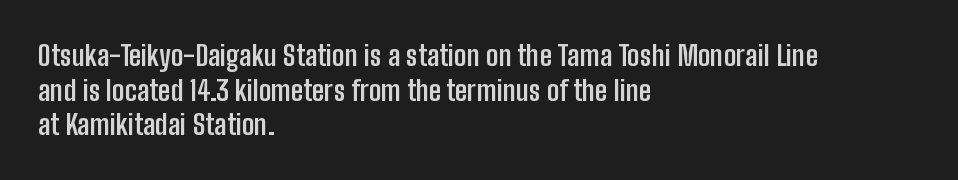
{"serif": "no", "italic": "no", "bold": "yes", "weight": "semibold", "width": "condensed", "stroke_contrast": "low", "x_height": "medium", "monospaced": "no", "underline": "no", "align": "left", "line_spacing_ratio": 1.24, "letter_spacing": "normal", "letter_spacing_em": 0.0, "glyph_px": 28}
